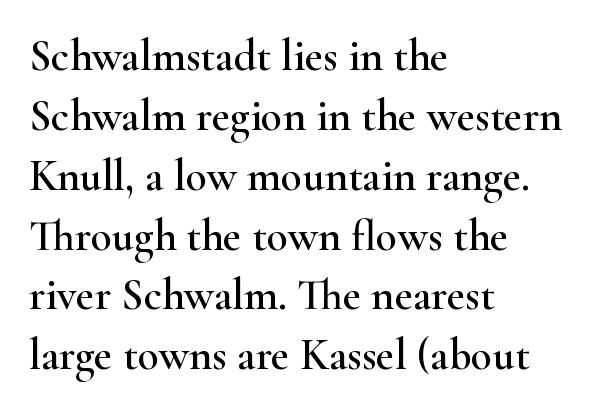
Q: Is the text italic (slanted)? A: No, it is upright.
Q: Is the typeface a serif or a sans-serif typeface? A: Serif.
Q: Is the text underlined? A: No.
Q: How is the paragraph aligned? A: Left-aligned.
Q: Is the spacing between letters normal or unusually wide? A: Normal.
Q: Is the spacing between lines tight, normal or loose? A: Normal.
Q: Width (condensed, normal, or wide)? A: Wide.
Q: Stroke contrast? A: High.
Q: x-height? A: Small.
Q: Monospaced? A: No.
